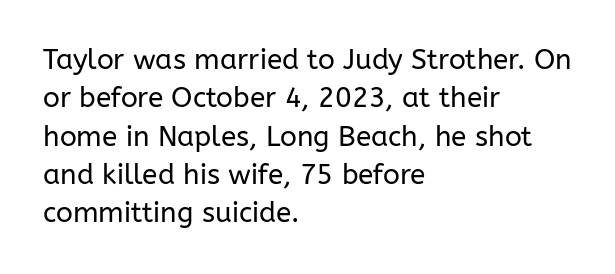
The image shows 28 px regular-weight sans-serif type, upright; set left-aligned, normal line spacing (1.37x), normal letter spacing, not underlined; low stroke contrast and a medium x-height.
